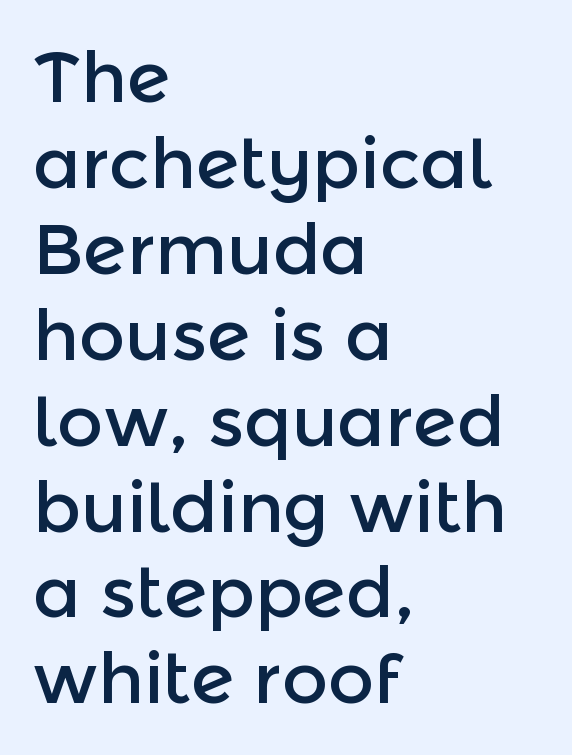
Q: Is the text italic (slanted)? A: No, it is upright.
Q: Is the typeface a serif or a sans-serif typeface? A: Sans-serif.
Q: Is the text underlined? A: No.
Q: How is the paragraph aligned? A: Left-aligned.
Q: Is the spacing between letters normal or unusually wide? A: Normal.
Q: Width (condensed, normal, or wide)? A: Normal.
Q: x-height? A: Medium.
Q: Monospaced? A: No.
